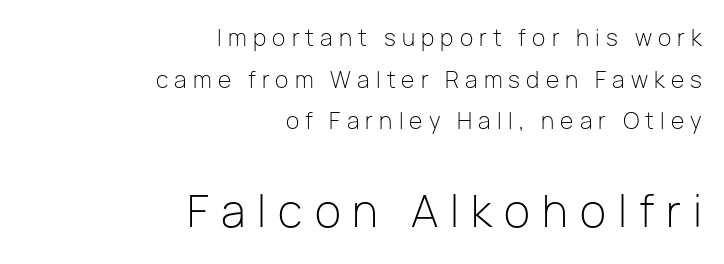
{"serif": "no", "italic": "no", "bold": "no", "weight": "light", "width": "normal", "stroke_contrast": "low", "x_height": "medium", "monospaced": "no", "underline": "no", "align": "right", "line_spacing_ratio": 1.89, "letter_spacing": "wide", "letter_spacing_em": 0.28, "larger_block": "second", "size_ratio": 1.95, "glyph_px": 43}
